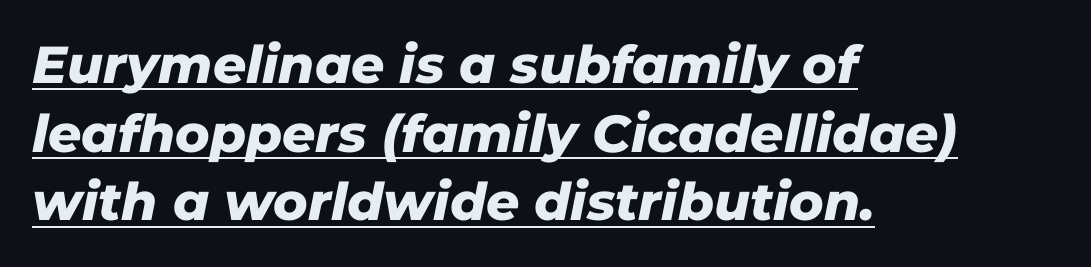
Q: Is the text bold? A: Yes.
Q: Is the text italic (slanted)? A: Yes, it leans right by about 11 degrees.
Q: Is the text underlined? A: Yes.
Q: How is the paragraph aligned? A: Left-aligned.
Q: Is the spacing between letters normal or unusually wide? A: Normal.
Q: Is the spacing between lines tight, normal or loose? A: Normal.
Q: Width (condensed, normal, or wide)? A: Normal.
Q: Stroke contrast? A: Low.
Q: x-height? A: Medium.
Q: Monospaced? A: No.
